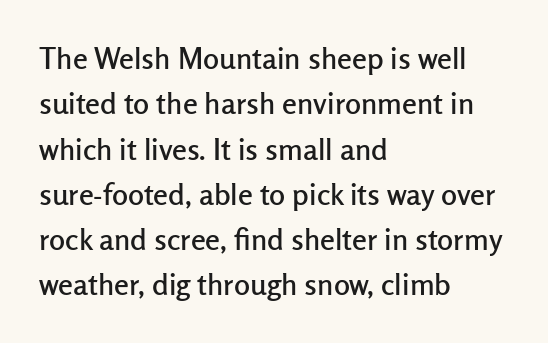
Q: Is the text italic (slanted)? A: No, it is upright.
Q: Is the typeface a serif or a sans-serif typeface? A: Sans-serif.
Q: Is the text underlined? A: No.
Q: How is the paragraph aligned? A: Left-aligned.
Q: Is the spacing between letters normal or unusually wide? A: Normal.
Q: Is the spacing between lines tight, normal or loose? A: Normal.
Q: Width (condensed, normal, or wide)? A: Normal.
Q: Stroke contrast? A: Low.
Q: x-height? A: Medium.
Q: Monospaced? A: No.
